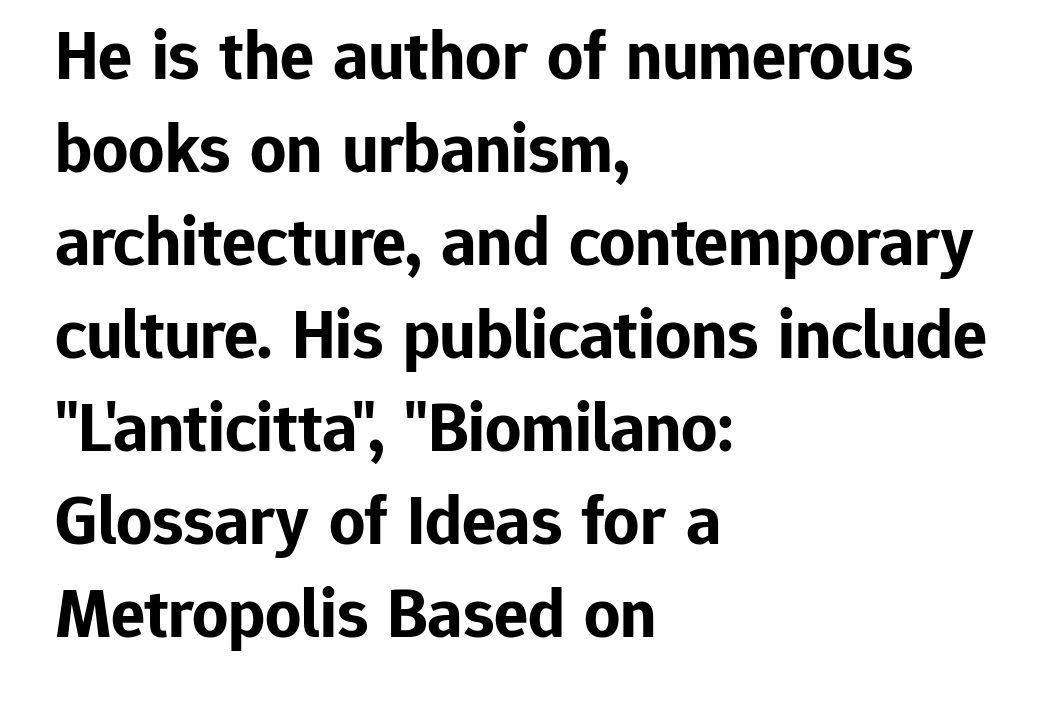
The image shows 71 px bold sans-serif type, upright; set left-aligned, normal line spacing (1.31x), normal letter spacing, not underlined; low stroke contrast and a medium x-height.
